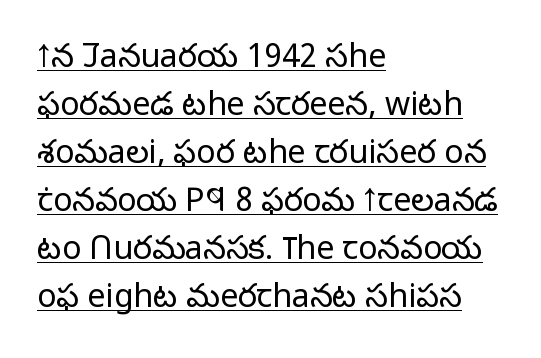
Each letter's strokes conclude bluntly, with no projecting serifs. Each new line begins a customary step beneath the previous one. Teacher's note: observe the even left margin — that is flush-left alignment. The typeface has the unassuming heft of standard copy or less. Standard letterfit; no display-style spreading of the glyphs. The lettering holds an erect, upright posture throughout.
